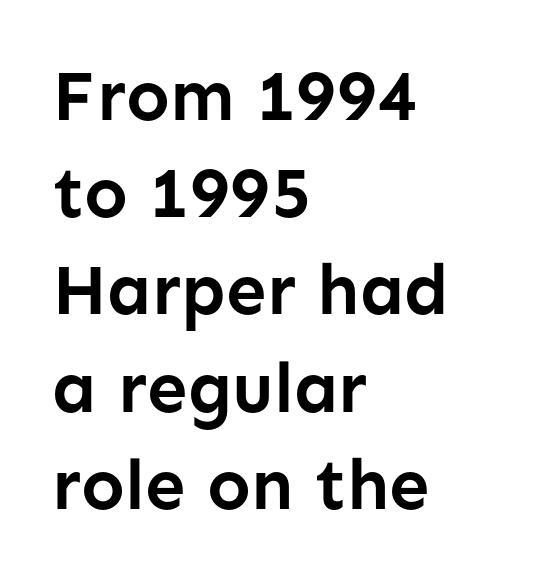
{"serif": "no", "italic": "no", "bold": "yes", "weight": "semibold", "width": "normal", "stroke_contrast": "low", "x_height": "medium", "monospaced": "no", "underline": "no", "align": "left", "line_spacing": "normal", "line_spacing_ratio": 1.35, "letter_spacing": "normal", "letter_spacing_em": 0.0, "glyph_px": 72}
